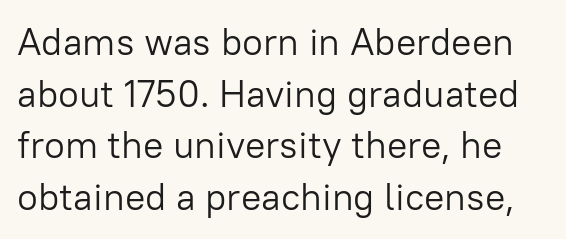
{"serif": "no", "italic": "no", "bold": "no", "weight": "light", "width": "normal", "stroke_contrast": "low", "x_height": "medium", "monospaced": "no", "underline": "no", "line_spacing": "normal", "line_spacing_ratio": 1.36, "letter_spacing": "normal", "letter_spacing_em": 0.0, "glyph_px": 38}
